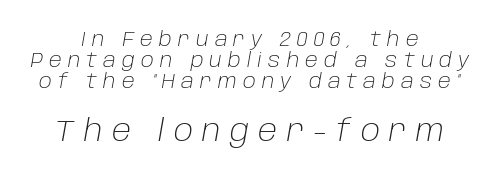
{"italic": "yes", "lean": "right", "slant_degrees": 10, "bold": "no", "weight": "light", "width": "normal", "stroke_contrast": "low", "x_height": "large", "monospaced": "no", "underline": "no", "align": "center", "line_spacing": "tight", "line_spacing_ratio": 1.05, "letter_spacing": "wide", "letter_spacing_em": 0.31, "larger_block": "second", "size_ratio": 1.5, "glyph_px": 30}
